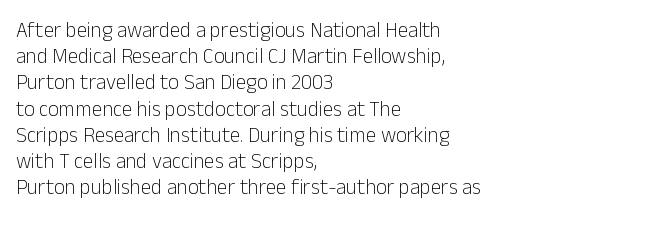
Q: Is the text bold? A: No.
Q: Is the text italic (slanted)? A: No, it is upright.
Q: Is the text underlined? A: No.
Q: How is the paragraph aligned? A: Left-aligned.
Q: Is the spacing between letters normal or unusually wide? A: Normal.
Q: Is the spacing between lines tight, normal or loose? A: Normal.
